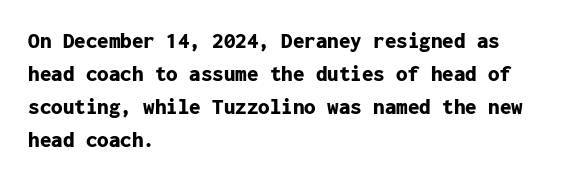
The image shows 23 px bold type, upright; set left-aligned, normal line spacing (1.44x), normal letter spacing, not underlined.
